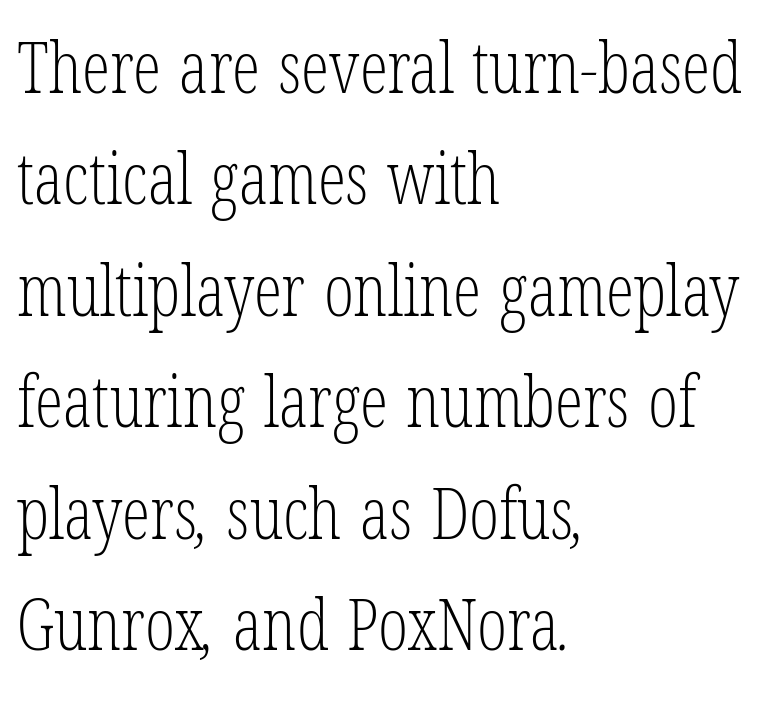
Q: Is the text bold? A: No.
Q: Is the typeface a serif or a sans-serif typeface? A: Serif.
Q: Is the text underlined? A: No.
Q: How is the paragraph aligned? A: Left-aligned.
Q: Is the spacing between letters normal or unusually wide? A: Normal.
Q: Is the spacing between lines tight, normal or loose? A: Normal.
Q: Width (condensed, normal, or wide)? A: Condensed.
Q: Stroke contrast? A: Low.
Q: x-height? A: Medium.
Q: Monospaced? A: No.
